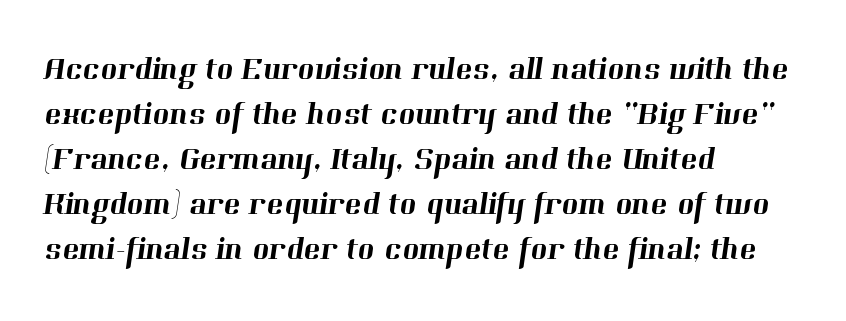
The lines are quadded left. This sample has the flowing, uneven cadence of proportional lettering. Stroke terminals: seriffed. What stands out about the letter spacing? Nothing — it is the standard amount. Bare-footed words on every line.
